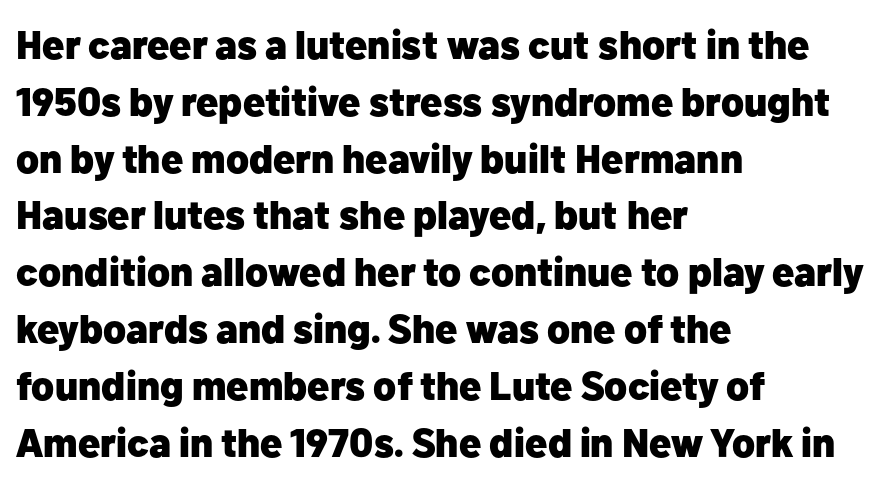
Every stem runs plumb, perpendicular to the baseline. Is this a fixed-width face? No — the glyphs have proportional, varying widths. Short note: letters normally spaced. The face used here has the dense, thick strokes of a bold. Vertical spacing — default. The text was rendered using a sans face with plain stroke endings.
